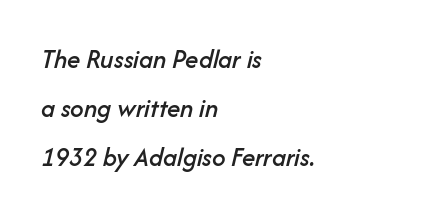
The image shows 27 px text type, italic (leaning right); set left-aligned, line spacing 1.82x, normal letter spacing, not underlined.
